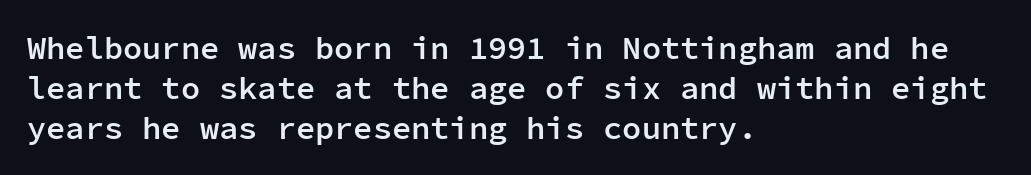
Q: Is the text bold? A: Semi-bold.
Q: Is the text italic (slanted)? A: No, it is upright.
Q: Is the typeface a serif or a sans-serif typeface? A: Sans-serif.
Q: Is the text underlined? A: No.
Q: How is the paragraph aligned? A: Left-aligned.
Q: Is the spacing between letters normal or unusually wide? A: Normal.
Q: Is the spacing between lines tight, normal or loose? A: Normal.
Q: Width (condensed, normal, or wide)? A: Normal.
Q: Stroke contrast? A: Low.
Q: x-height? A: Medium.
Q: Monospaced? A: Yes.
